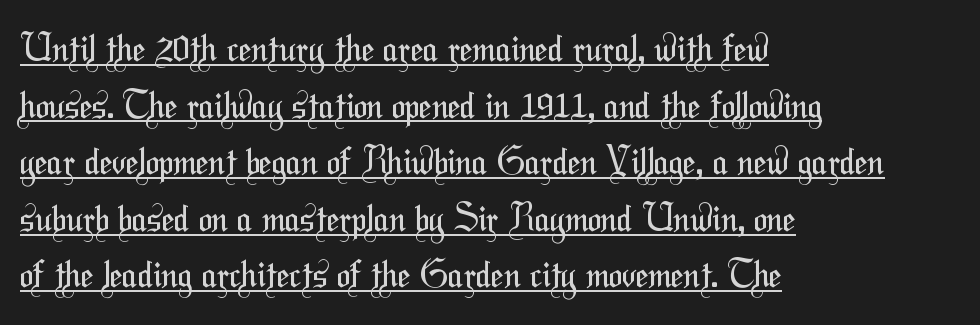
The image shows 36 px regular-weight, condensed sans-serif type; set left-aligned, normal line spacing (1.57x), normal letter spacing, underlined; medium stroke contrast and a medium x-height.
